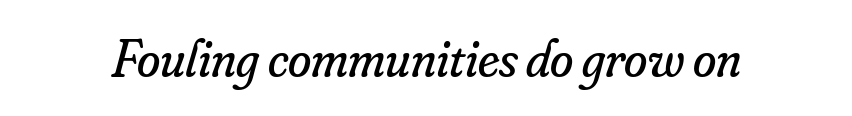
Q: Is the text bold? A: No.
Q: Is the text italic (slanted)? A: Yes, it leans right by about 16 degrees.
Q: Is the typeface a serif or a sans-serif typeface? A: Serif.
Q: Is the text underlined? A: No.
Q: Is the spacing between letters normal or unusually wide? A: Normal.
Q: Width (condensed, normal, or wide)? A: Normal.
Q: Stroke contrast? A: Low.
Q: x-height? A: Small.
Q: Monospaced? A: No.
